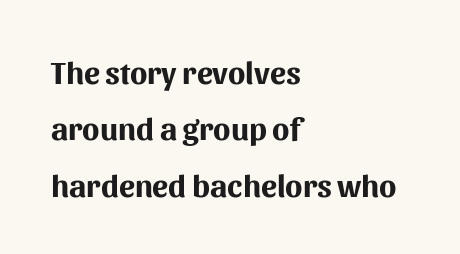
The image shows 32 px bold sans-serif type, upright; set left-aligned, line spacing 1.76x, normal letter spacing, not underlined; medium stroke contrast and a medium x-height.
